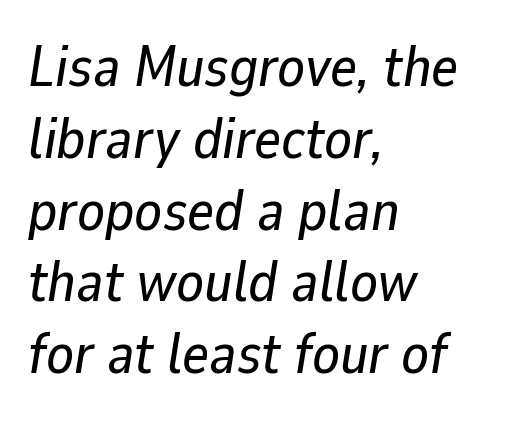
{"italic": "yes", "lean": "right", "slant_degrees": 9, "width": "normal", "stroke_contrast": "low", "x_height": "medium", "monospaced": "no", "underline": "no", "align": "left", "line_spacing": "normal", "line_spacing_ratio": 1.26, "letter_spacing": "normal", "letter_spacing_em": 0.0, "glyph_px": 57}
